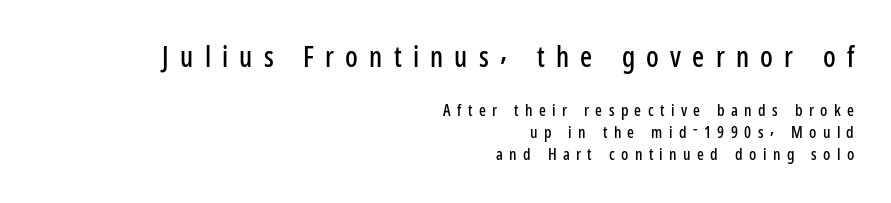
{"serif": "no", "italic": "no", "width": "condensed", "stroke_contrast": "low", "x_height": "medium", "monospaced": "no", "underline": "no", "align": "right", "line_spacing": "normal", "line_spacing_ratio": 1.38, "letter_spacing": "wide", "letter_spacing_em": 0.4, "larger_block": "first", "size_ratio": 1.75, "glyph_px": 28}
